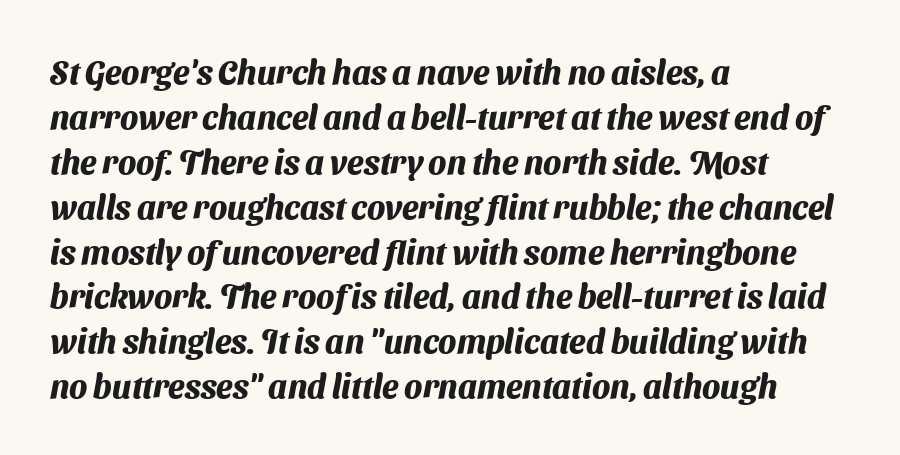
Each new line begins a customary step beneath the previous one. Every row of glyphs begins at an identical x-position on the left. The glyphs are unaccompanied by any horizontal stroke below them. As a designer I'd log this as weight 700, bold. Think of a printed novel: that variable character pitch is what you see here. In terms of letterform style, serifs are entirely absent.
